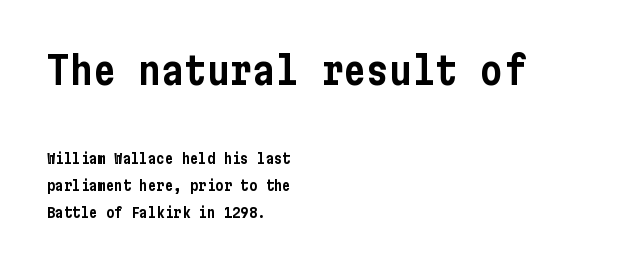
The image shows 38 px condensed sans-serif type, upright; set left-aligned, loose line spacing (1.92x), normal letter spacing, not underlined; the first (top) block is 2.71x larger; low stroke contrast and a medium x-height.
